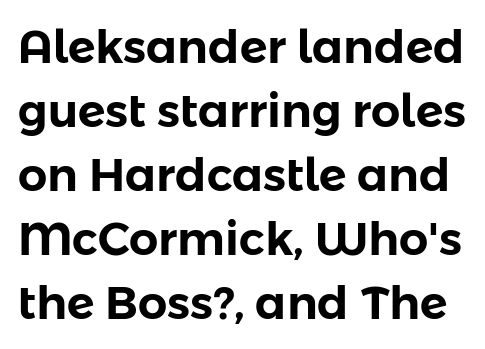
{"serif": "no", "italic": "no", "width": "normal", "stroke_contrast": "low", "x_height": "medium", "monospaced": "no", "underline": "no", "line_spacing": "normal", "line_spacing_ratio": 1.39, "letter_spacing": "normal", "letter_spacing_em": 0.0, "glyph_px": 46}
